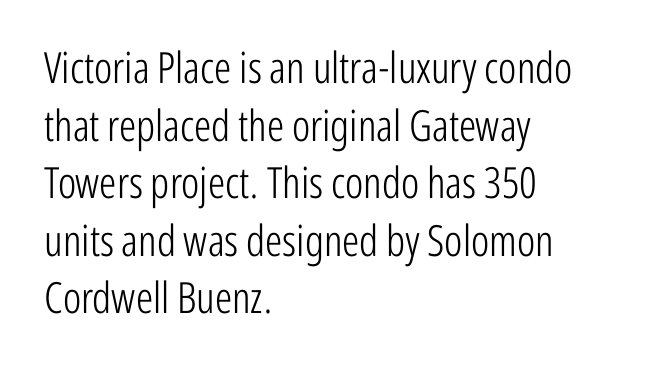
The image shows 43 px light, condensed sans-serif type, upright; set left-aligned, normal line spacing (1.34x), normal letter spacing, not underlined; low stroke contrast and a medium x-height.
